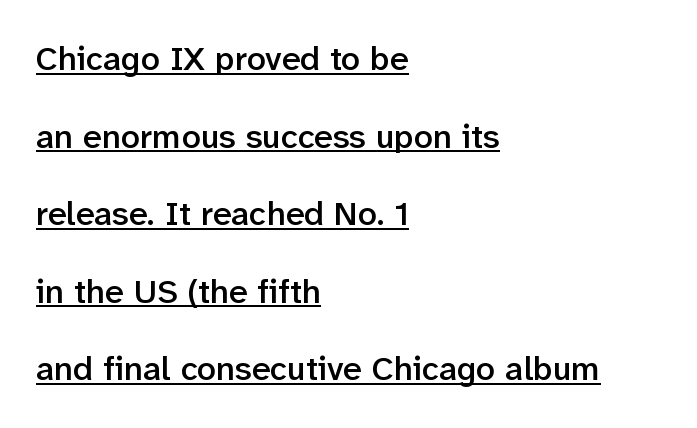
Q: Is the text bold? A: Semi-bold.
Q: Is the text italic (slanted)? A: No, it is upright.
Q: Is the typeface a serif or a sans-serif typeface? A: Sans-serif.
Q: Is the text underlined? A: Yes.
Q: How is the paragraph aligned? A: Left-aligned.
Q: Is the spacing between letters normal or unusually wide? A: Normal.
Q: Is the spacing between lines tight, normal or loose? A: Loose.
Q: Width (condensed, normal, or wide)? A: Normal.
Q: Stroke contrast? A: Low.
Q: x-height? A: Medium.
Q: Monospaced? A: No.
